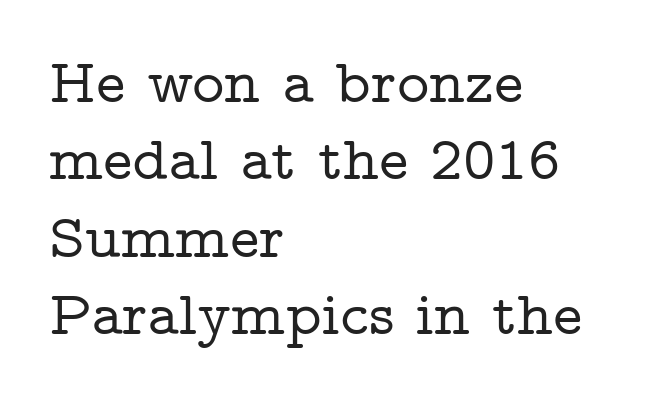
Typographically, this falls in the serif category. In terms of letterspacing, this is plain default setting. The space directly below the letters is spotless. The typesetter chose a ragged-right arrangement here.
